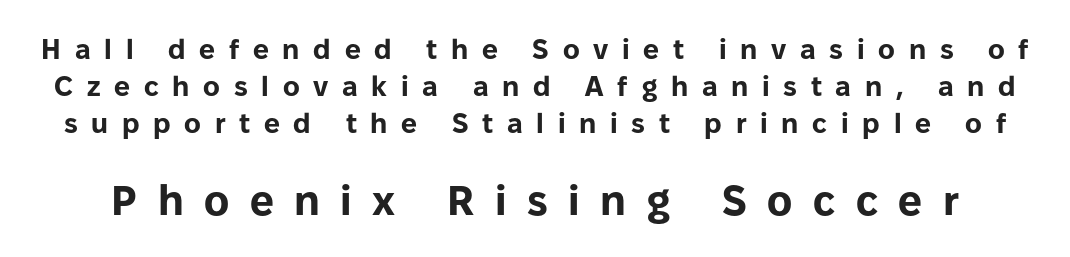
Look at the stroke-to-counter ratio: heavy, a bold. Caption: expanded tracking, letters set apart. Each letter keeps its own natural width here, so spacing adapts to shape. This rendering employs a face without finishing strokes, i.e., a sans-serif. Unmarked baselines from the first word to the last. The rendering enlarges the type as you move from the upper chunk to the lower.
